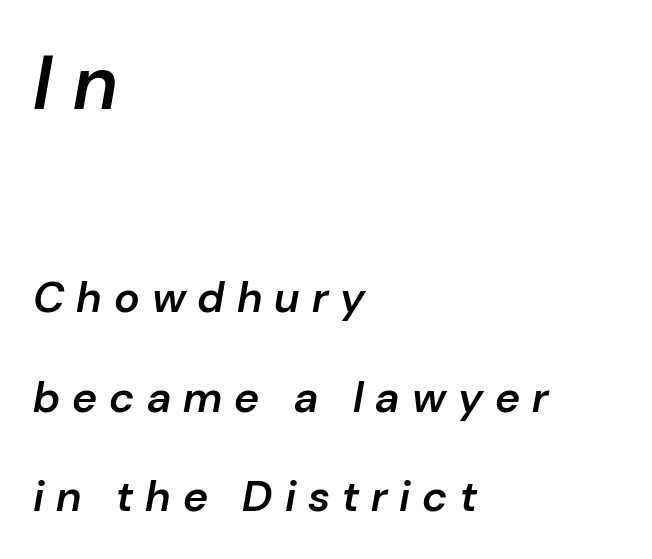
These lines are rendered in a variable-pitch font. The specimen omits any rule beneath the text block's lines. Scale decreases going downward across the two blocks. Airy leading. Spacing between characters has been opened up far beyond the box default. Visually the block forms a straight wall on the left and a jagged coastline on the right.
